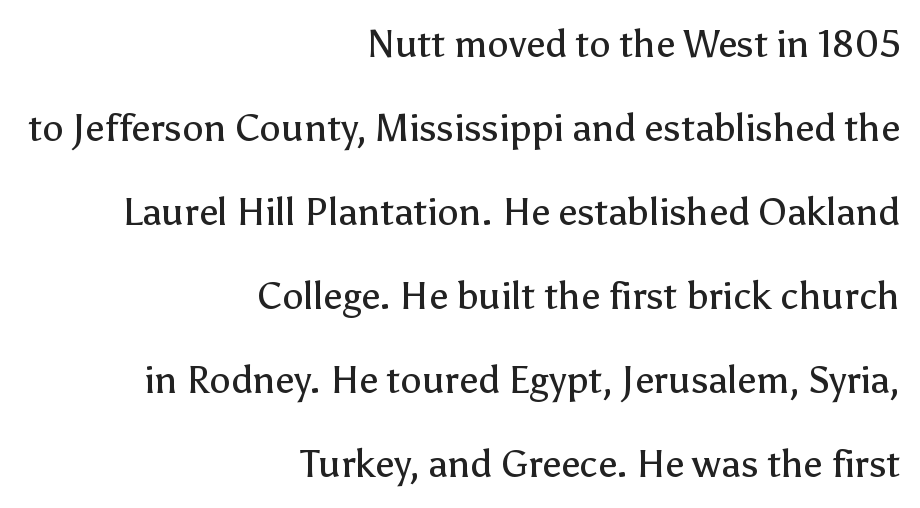
The image shows 38 px regular-weight sans-serif type, upright; set right-aligned, loose line spacing (2.21x), normal letter spacing, not underlined; low stroke contrast and a medium x-height.
